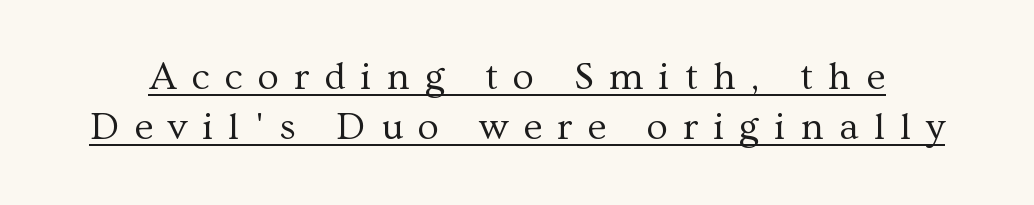
{"serif": "yes", "italic": "no", "bold": "no", "weight": "regular", "width": "normal", "stroke_contrast": "medium", "x_height": "medium", "monospaced": "no", "underline": "yes", "line_spacing": "normal", "line_spacing_ratio": 1.27, "letter_spacing": "wide", "letter_spacing_em": 0.39, "glyph_px": 39}
